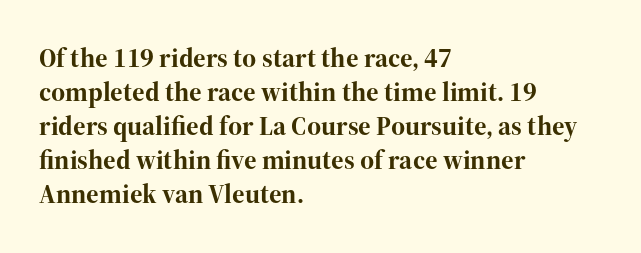
The image shows 27 px bold type, upright; set left-aligned, normal line spacing (1.26x), normal letter spacing, not underlined.
